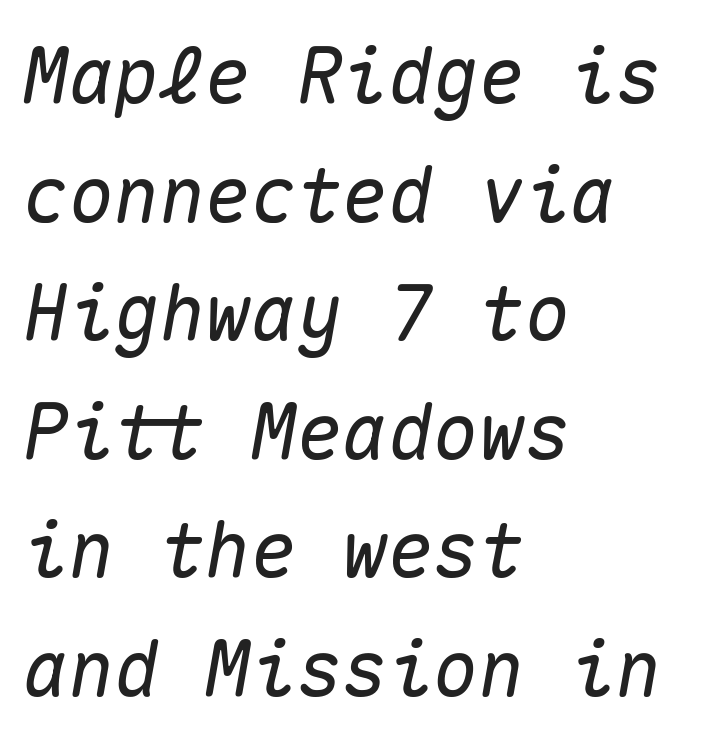
{"italic": "yes", "lean": "right", "slant_degrees": 10, "width": "normal", "stroke_contrast": "medium", "x_height": "medium", "monospaced": "yes", "underline": "no", "align": "left", "line_spacing": "normal", "line_spacing_ratio": 1.56, "letter_spacing": "normal", "letter_spacing_em": 0.0, "glyph_px": 76}
